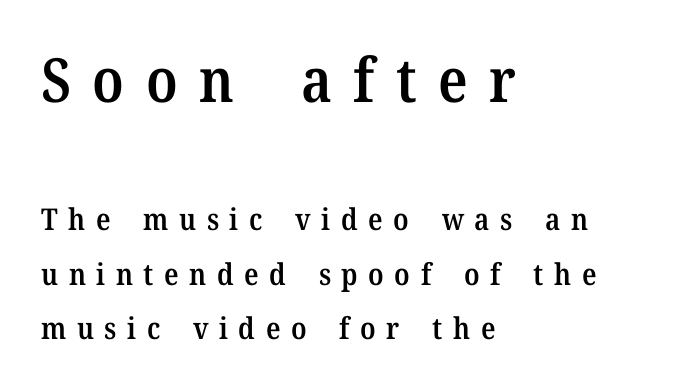
The image shows 61 px semibold serif type, upright; set left-aligned, line spacing 1.81x, unusually wide letter spacing (+0.35 em), not underlined; the first (top) block is 2.03x larger; medium stroke contrast and a medium x-height.
